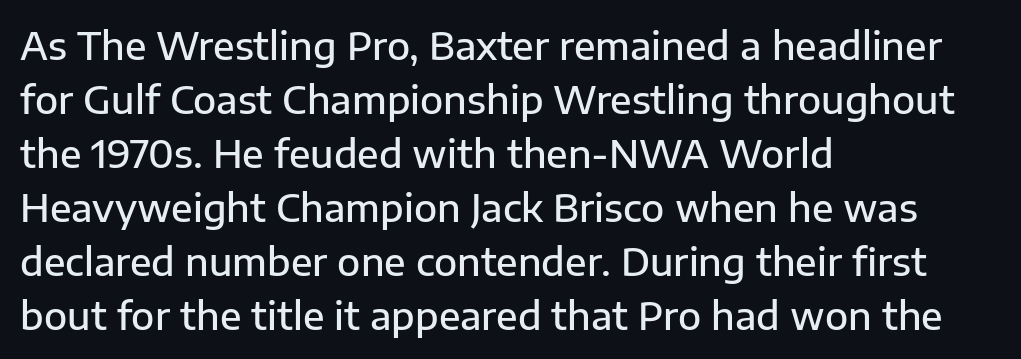
Just letters on the line, the space beneath them empty. These lines carry some extra weight — a demibold, not a full bold. Here the designer chose a conventional face with non-uniform glyph widths. Regular leading. Unlike italic type, these characters show no tilt at all. Serifs: no, the terminals of the letterforms are clean.
